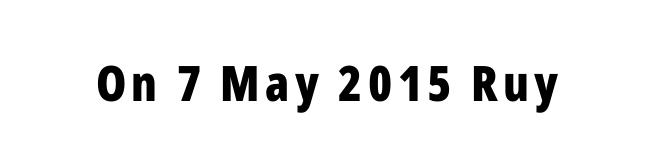
The image shows 49 px bold, condensed sans-serif type, upright; set not underlined; low stroke contrast and a medium x-height.
